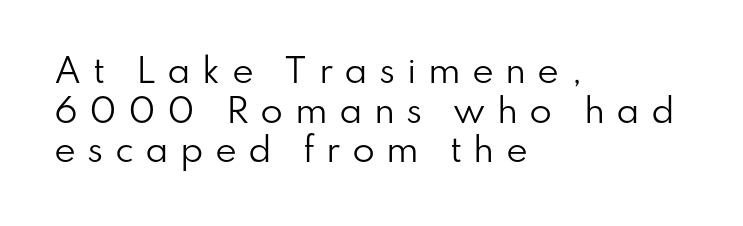
The image shows 33 px regular-weight sans-serif type, upright; set left-aligned, line spacing 1.2x, unusually wide letter spacing (+0.34 em), not underlined; low stroke contrast and a small x-height.
